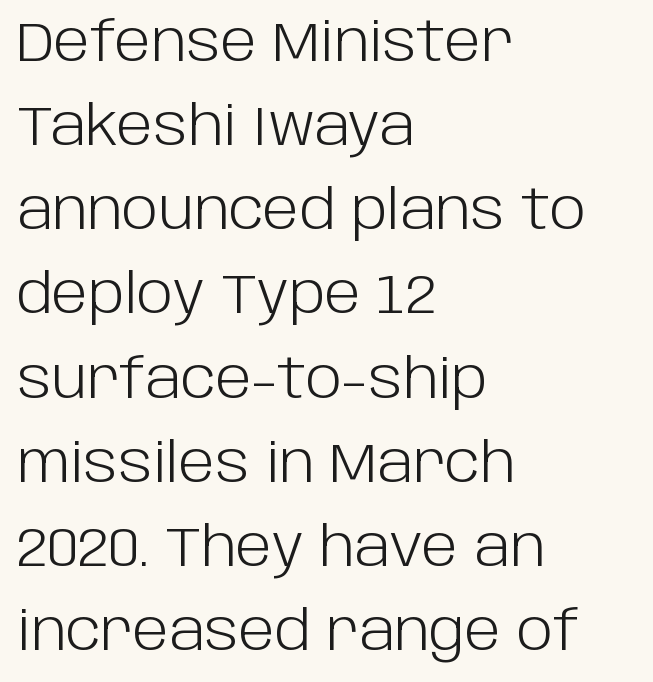
Q: Is the text bold? A: No.
Q: Is the text italic (slanted)? A: No, it is upright.
Q: Is the typeface a serif or a sans-serif typeface? A: Sans-serif.
Q: Is the text underlined? A: No.
Q: How is the paragraph aligned? A: Left-aligned.
Q: Is the spacing between letters normal or unusually wide? A: Normal.
Q: Is the spacing between lines tight, normal or loose? A: Normal.
Q: Width (condensed, normal, or wide)? A: Normal.
Q: Stroke contrast? A: Low.
Q: x-height? A: Large.
Q: Monospaced? A: No.
